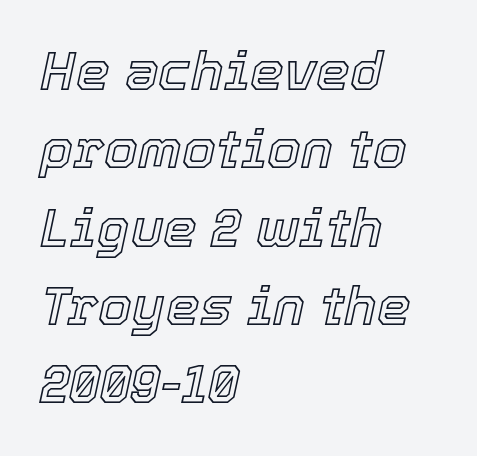
Q: Is the text italic (slanted)? A: Yes, it leans right by about 12 degrees.
Q: Is the text underlined? A: No.
Q: How is the paragraph aligned? A: Left-aligned.
Q: Is the spacing between letters normal or unusually wide? A: Normal.
Q: Is the spacing between lines tight, normal or loose? A: Normal.
Q: Width (condensed, normal, or wide)? A: Normal.
Q: x-height? A: Medium.
Q: Monospaced? A: No.
